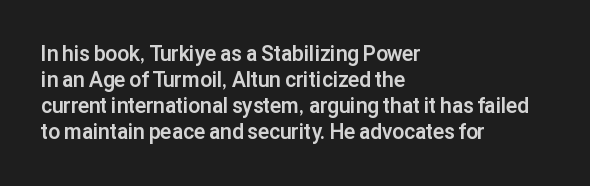
The image shows 21 px bold type, upright; set left-aligned, line spacing 1.24x, normal letter spacing, not underlined.
